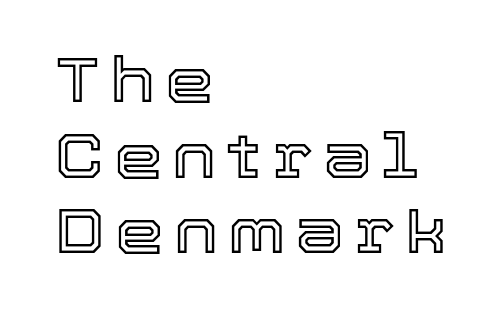
{"italic": "no", "width": "normal", "x_height": "medium", "monospaced": "no", "underline": "no", "align": "left", "line_spacing_ratio": 1.22, "glyph_px": 62}
